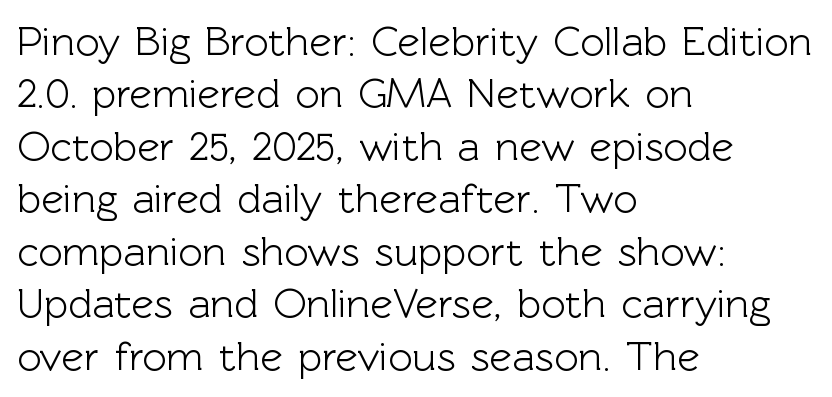
Each letter keeps its own natural width here, so spacing adapts to shape. Each line starts at the same left margin while the right side varies. Posture: vertical. The vertical gap from one line to the next is medium. Serifs: no, the terminals of the letterforms are clean. Descenders hang freely into open space.
